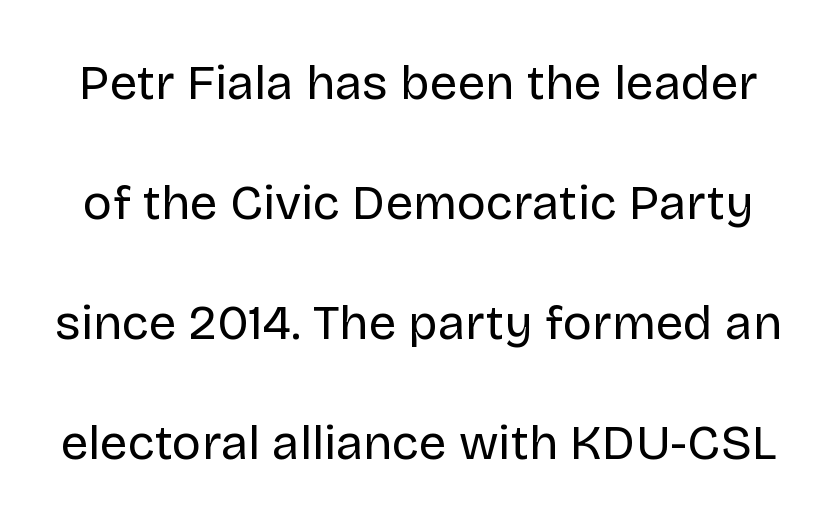
Q: Is the text bold? A: No.
Q: Is the text italic (slanted)? A: No, it is upright.
Q: Is the typeface a serif or a sans-serif typeface? A: Sans-serif.
Q: Is the text underlined? A: No.
Q: Is the spacing between letters normal or unusually wide? A: Normal.
Q: Is the spacing between lines tight, normal or loose? A: Loose.
Q: Width (condensed, normal, or wide)? A: Normal.
Q: Stroke contrast? A: Low.
Q: x-height? A: Large.
Q: Monospaced? A: No.
